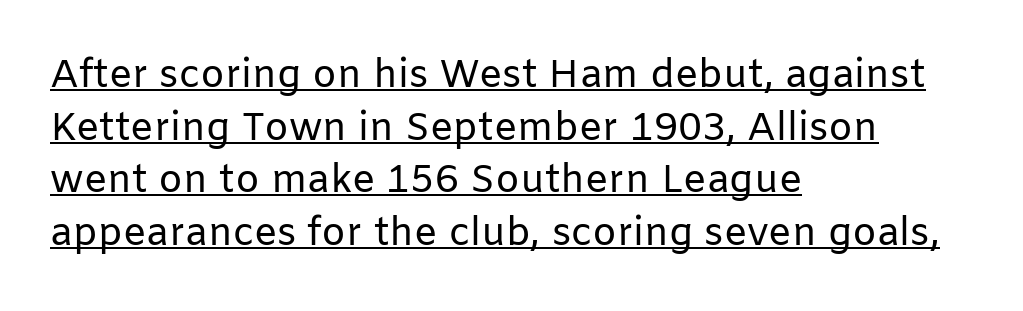
The image shows 39 px regular-weight sans-serif type, upright; set left-aligned, normal line spacing (1.35x), normal letter spacing, underlined; low stroke contrast and a medium x-height.
